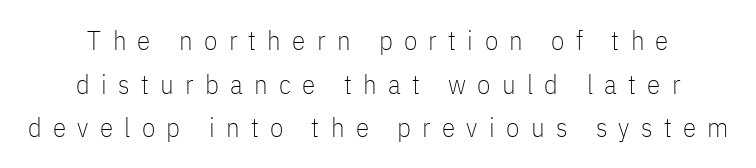
Q: Is the text bold? A: No.
Q: Is the text italic (slanted)? A: No, it is upright.
Q: Is the text underlined? A: No.
Q: How is the paragraph aligned? A: Centered.
Q: Is the spacing between letters normal or unusually wide? A: Unusually wide.
Q: Is the spacing between lines tight, normal or loose? A: Normal.
